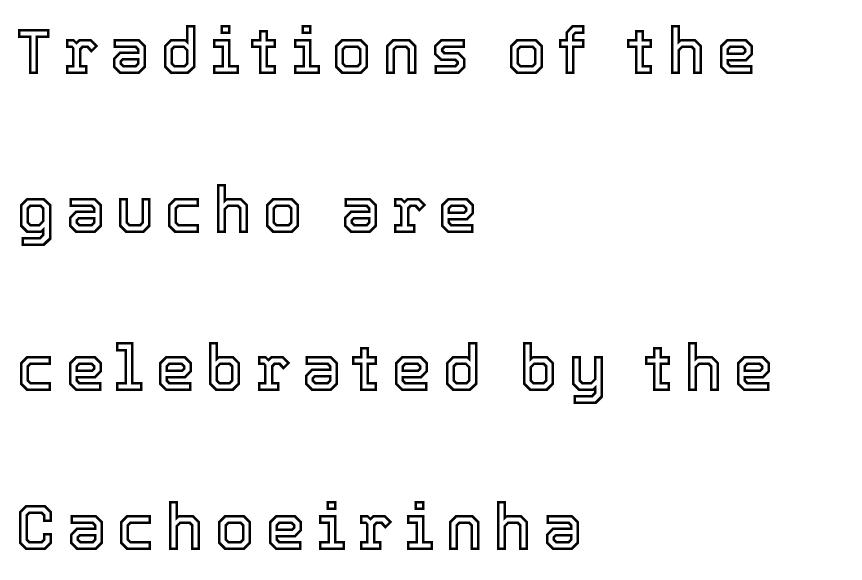
Q: Is the text italic (slanted)? A: No, it is upright.
Q: Is the text underlined? A: No.
Q: How is the paragraph aligned? A: Left-aligned.
Q: Is the spacing between lines tight, normal or loose? A: Loose.
Q: Width (condensed, normal, or wide)? A: Normal.
Q: x-height? A: Medium.
Q: Monospaced? A: No.
